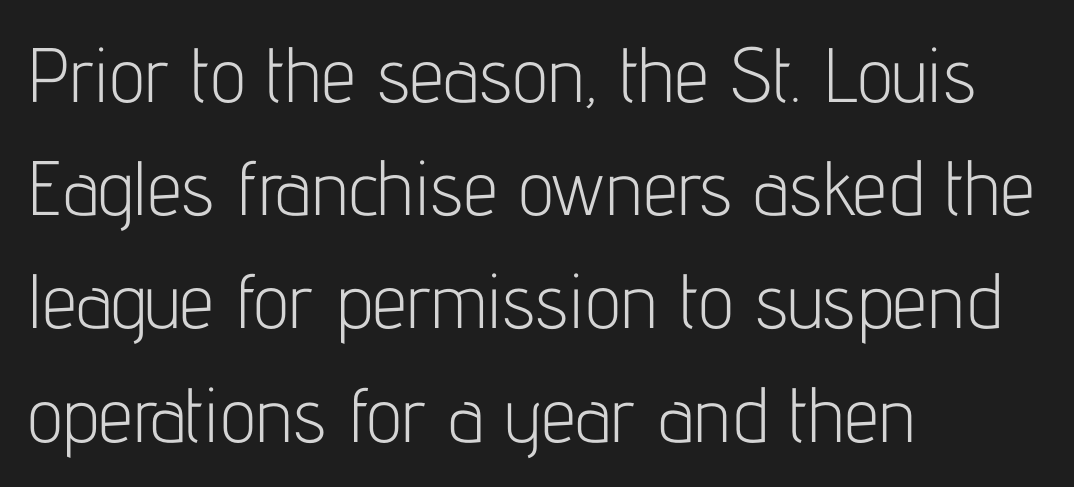
You could not count columns in this text — the font is proportionally spaced. These lines are composed in type without serifs. The horizontal fit of the characters is conventional and even. Rule under the text: the space is simply empty. Does the copy run flush right? No — it runs flush left. Italic: no, the glyphs are upright roman.
